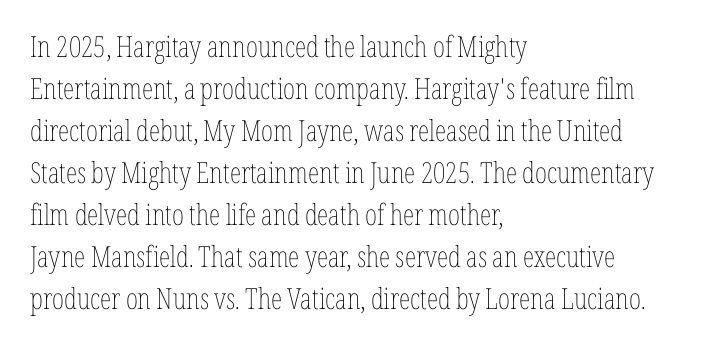
{"italic": "no", "bold": "no", "weight": "thin", "width": "condensed", "stroke_contrast": "low", "x_height": "medium", "monospaced": "no", "underline": "no", "align": "left", "line_spacing": "normal", "line_spacing_ratio": 1.45, "letter_spacing": "normal", "letter_spacing_em": 0.0, "glyph_px": 29}
